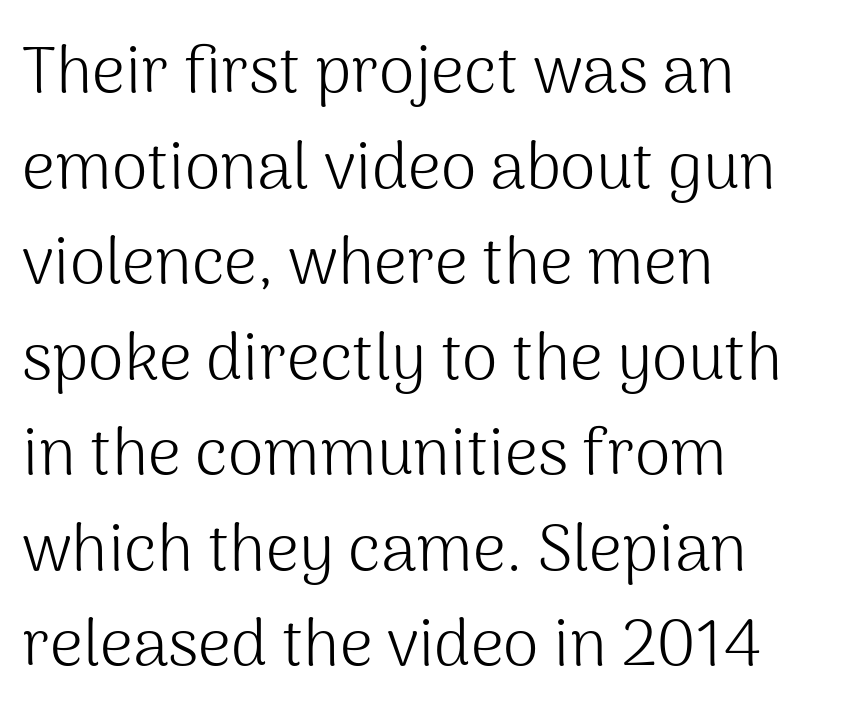
Here the designer chose a conventional face with non-uniform glyph widths. Lines of text with bare space underneath. The typesetting does not lean heavy: it is not bold. The glyphs in this specimen are sans serif.
